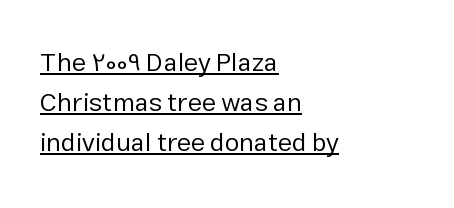
The image shows 26 px text type, upright; set left-aligned, normal line spacing (1.54x), normal letter spacing, underlined.
